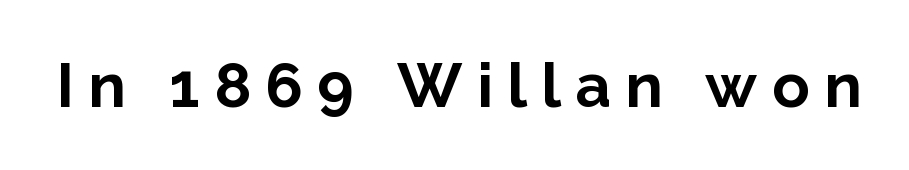
{"serif": "no", "italic": "no", "bold": "yes", "weight": "bold", "width": "normal", "stroke_contrast": "low", "x_height": "medium", "monospaced": "no", "underline": "no", "letter_spacing": "wide", "letter_spacing_em": 0.23, "glyph_px": 62}
